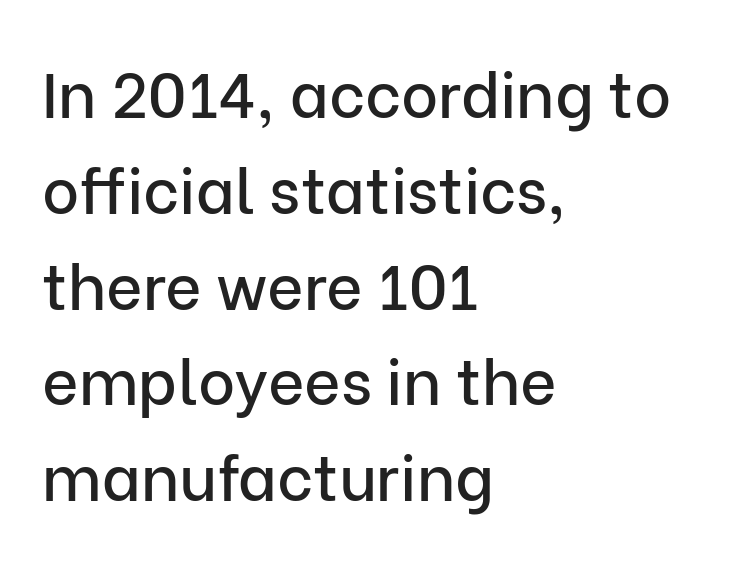
The image shows 63 px sans-serif type, upright; set left-aligned, normal line spacing (1.52x), normal letter spacing, not underlined; low stroke contrast and a medium x-height.
